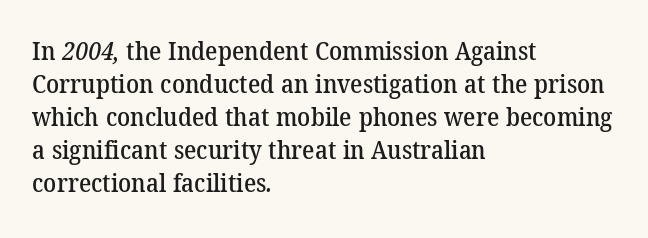
A student would call this left alignment; a typographer would say flush left, rag right. This block has exactly the height ordinary leading produces. The strip under each line holds only bare page. A typesetter would call this zero additional tracking.
